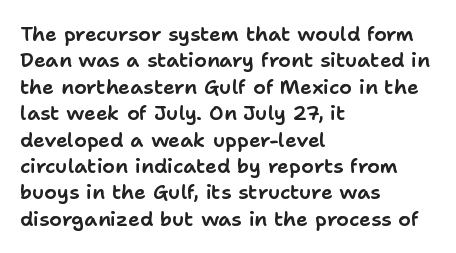
Default kerning and tracking; the words read as compact shapes. Evenly set lines give the paragraph a standard silhouette. In CSS terms this would be text-align: left. A bare baseline throughout the passage. Every character sits straight up, as roman type does.
